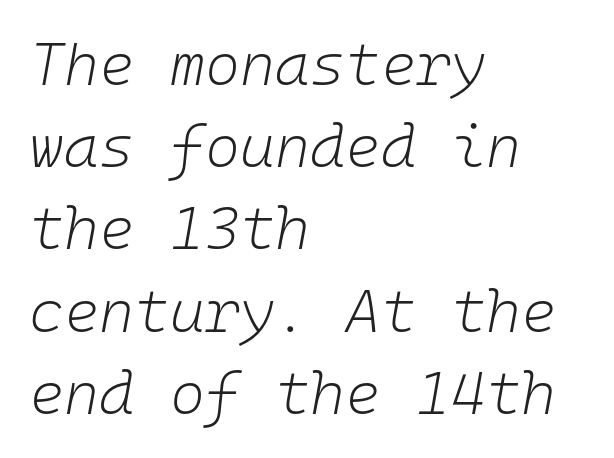
The image shows 60 px light type, italic (leaning right), monospaced; set left-aligned, normal line spacing (1.37x), normal letter spacing, not underlined; low stroke contrast and a medium x-height.
